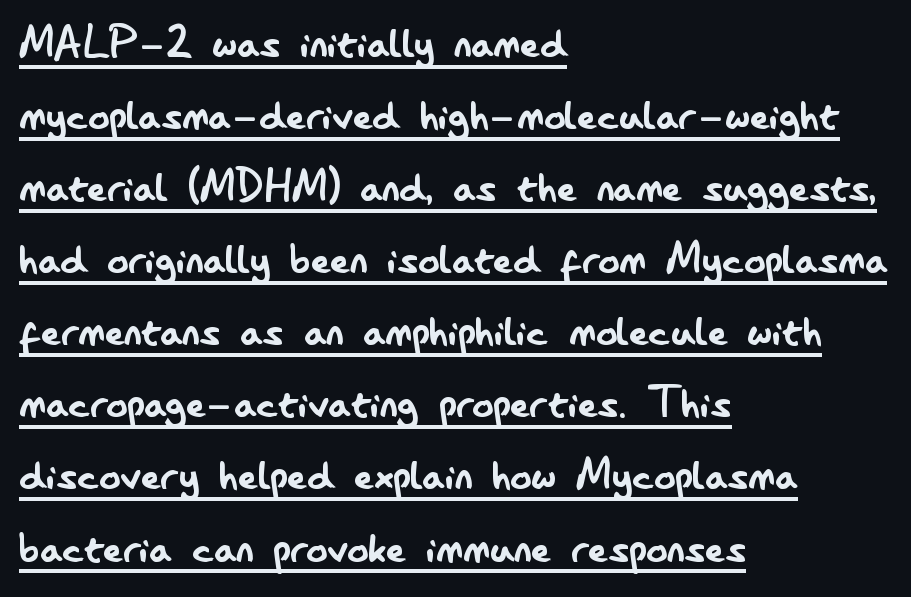
{"serif": "no", "italic": "no", "bold": "no", "weight": "regular", "width": "condensed", "stroke_contrast": "low", "x_height": "small", "monospaced": "no", "underline": "yes", "align": "left", "line_spacing": "normal", "line_spacing_ratio": 1.36, "letter_spacing": "normal", "letter_spacing_em": 0.0, "glyph_px": 53}
